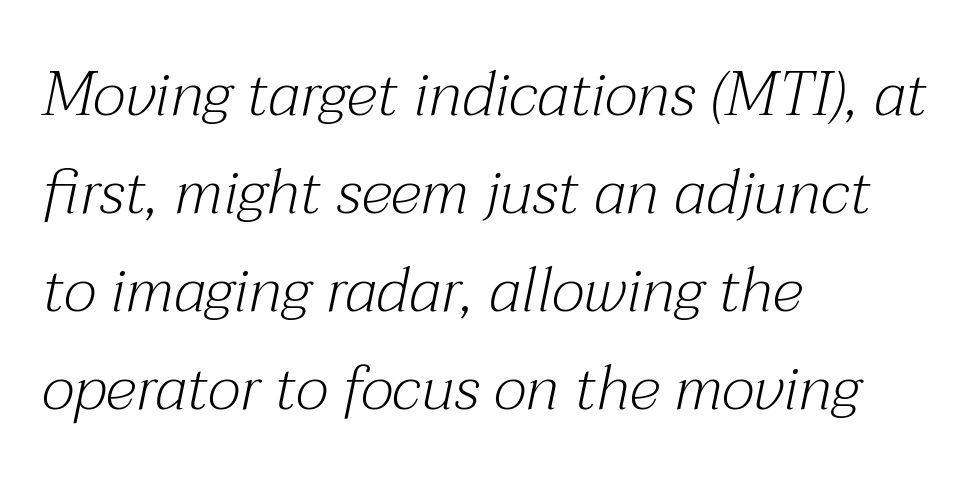
{"serif": "yes", "italic": "yes", "lean": "right", "slant_degrees": 12, "bold": "no", "weight": "light", "width": "normal", "stroke_contrast": "medium", "x_height": "medium", "monospaced": "no", "underline": "no", "align": "left", "line_spacing": "normal", "line_spacing_ratio": 1.58, "letter_spacing": "normal", "letter_spacing_em": 0.0, "glyph_px": 62}
